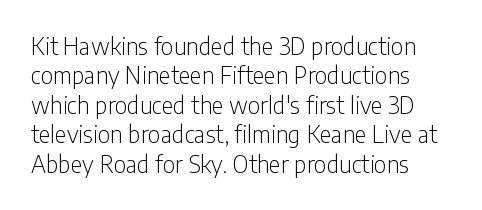
{"italic": "no", "bold": "no", "underline": "no", "line_spacing": "normal", "line_spacing_ratio": 1.28, "letter_spacing": "normal", "letter_spacing_em": 0.0, "glyph_px": 23}
